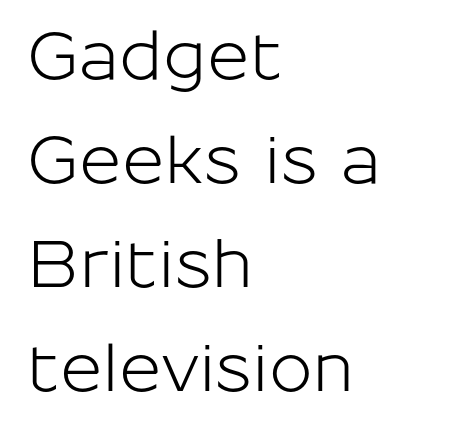
Is this a sans? Yes — the strokes have no serifs. This rendering features lettering with no underline. Every row of glyphs begins at an identical x-position on the left. A typesetter would call this zero additional tracking. Note the varied advance widths — an 'i' is clearly narrower than an 'm'. Interline gaps are of average width in this sample.
